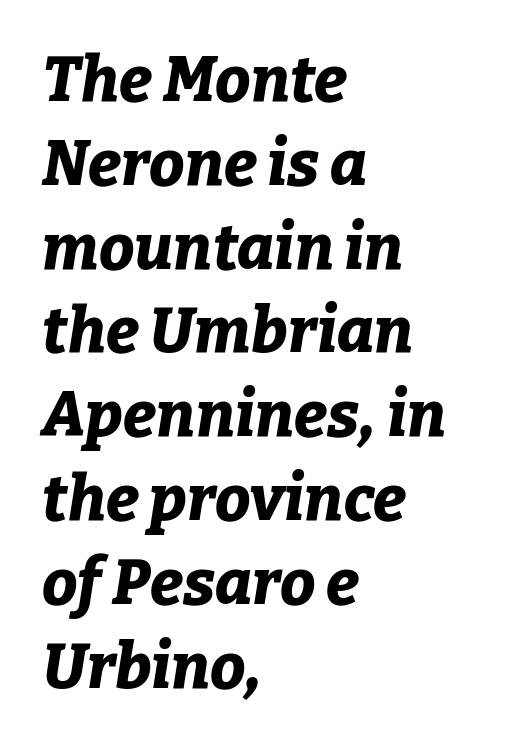
The image shows 63 px bold type, italic (leaning right); set left-aligned, normal line spacing (1.33x), normal letter spacing, not underlined; low stroke contrast and a medium x-height.
